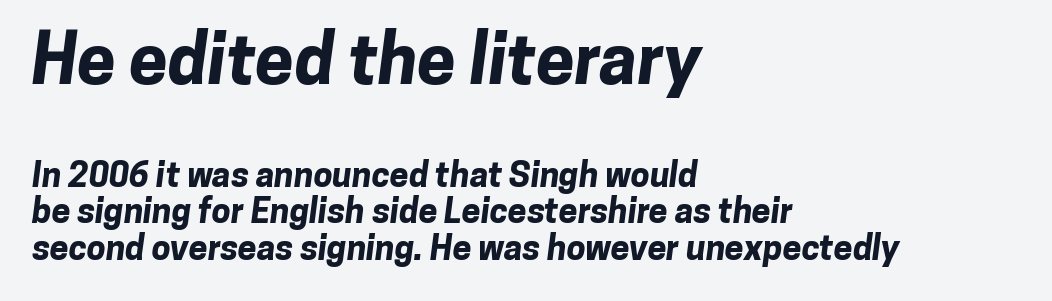
The image shows 69 px bold sans-serif type; set left-aligned, tight line spacing (1.07x), normal letter spacing, not underlined; the first (top) block is 2.03x larger; low stroke contrast and a medium x-height.
